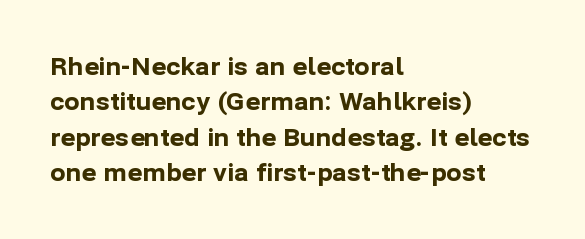
Q: Is the text bold? A: Yes.
Q: Is the text italic (slanted)? A: No, it is upright.
Q: Is the text underlined? A: No.
Q: How is the paragraph aligned? A: Left-aligned.
Q: Is the spacing between letters normal or unusually wide? A: Normal.
Q: Is the spacing between lines tight, normal or loose? A: Normal.
